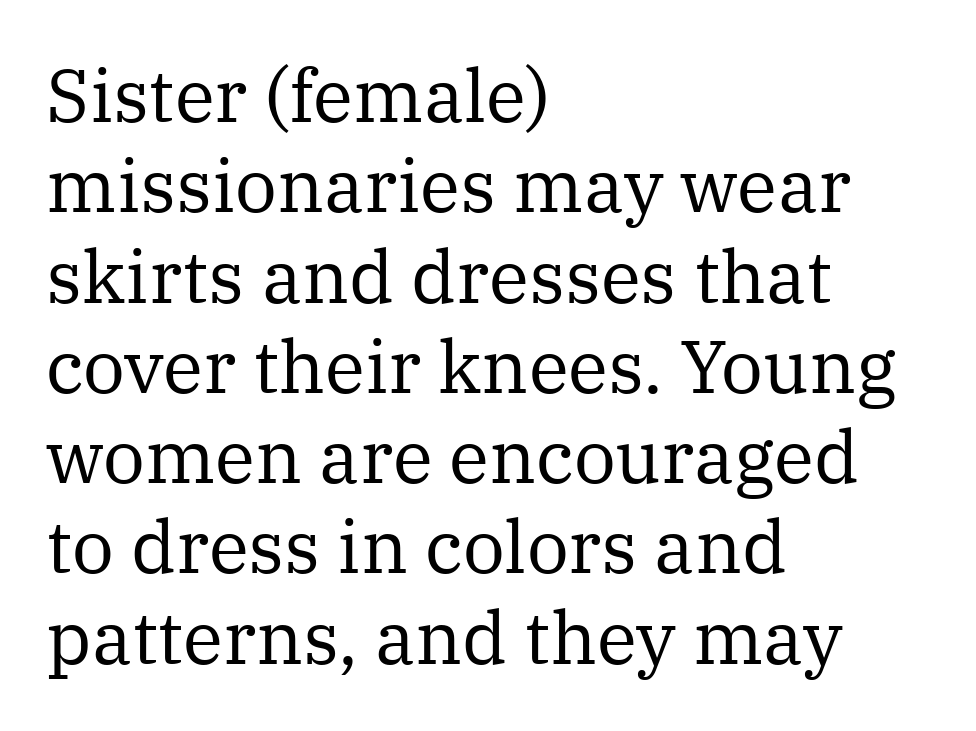
The image shows 74 px regular-weight serif type, upright; set left-aligned, line spacing 1.22x, normal letter spacing, not underlined; medium stroke contrast and a medium x-height.
